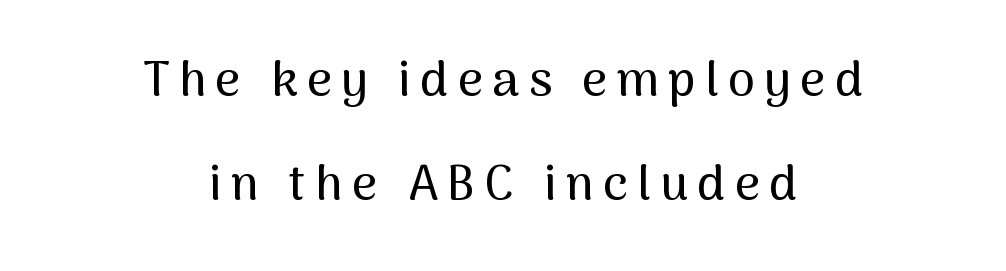
The image shows 49 px sans-serif type, upright; set centered, loose line spacing (2.12x), not underlined; medium stroke contrast and a medium x-height.
